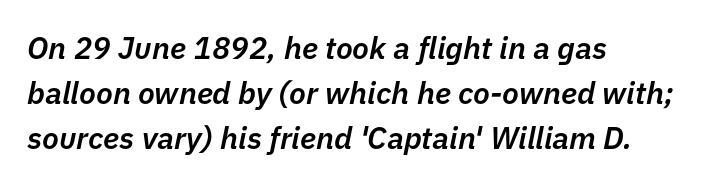
{"italic": "yes", "lean": "right", "slant_degrees": 11, "bold": "semi", "weight": "semibold", "width": "normal", "stroke_contrast": "low", "x_height": "medium", "monospaced": "no", "underline": "no", "align": "left", "line_spacing": "normal", "line_spacing_ratio": 1.45, "letter_spacing": "normal", "letter_spacing_em": 0.0, "glyph_px": 31}
